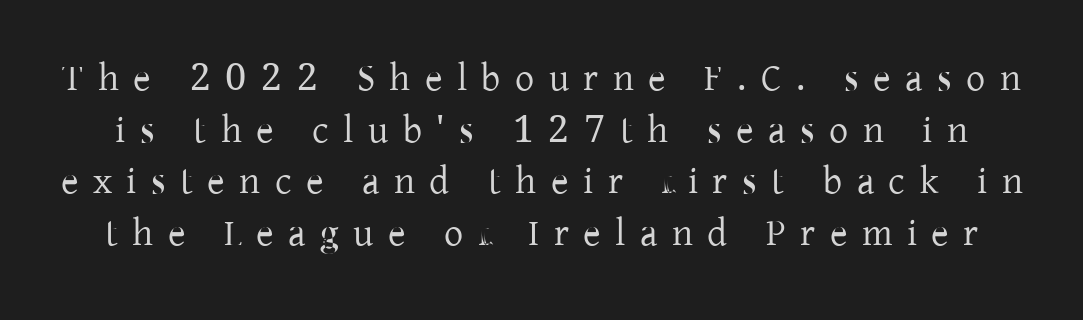
The image shows 38 px regular-weight serif type, upright; set normal line spacing (1.36x), unusually wide letter spacing (+0.38 em), not underlined; low stroke contrast and a medium x-height.
